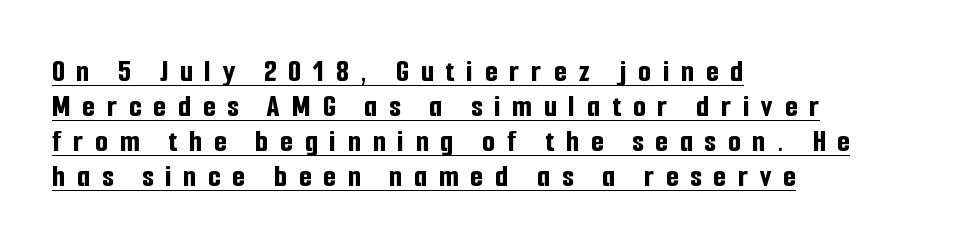
Q: Is the text bold? A: Yes.
Q: Is the text italic (slanted)? A: No, it is upright.
Q: Is the typeface a serif or a sans-serif typeface? A: Sans-serif.
Q: Is the text underlined? A: Yes.
Q: How is the paragraph aligned? A: Left-aligned.
Q: Is the spacing between letters normal or unusually wide? A: Unusually wide.
Q: Is the spacing between lines tight, normal or loose? A: Tight.
Q: Width (condensed, normal, or wide)? A: Condensed.
Q: Stroke contrast? A: Low.
Q: x-height? A: Medium.
Q: Monospaced? A: No.
